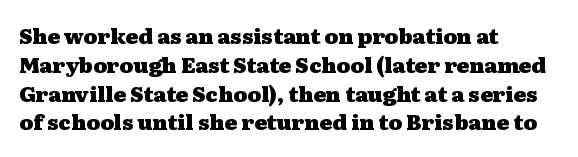
Leftover space on each line is placed entirely after the last word. The baseline area is clear. Tracking value appears to be zero — textbook default spacing. Is the type bold? Yes — the strokes are clearly thick and heavy.
